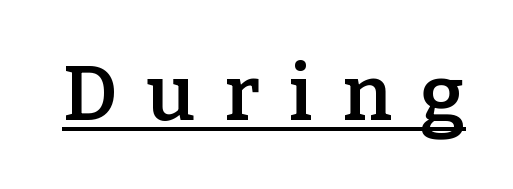
The image shows 77 px semibold serif type, upright; set unusually wide letter spacing (+0.38 em), underlined; low stroke contrast and a medium x-height.
